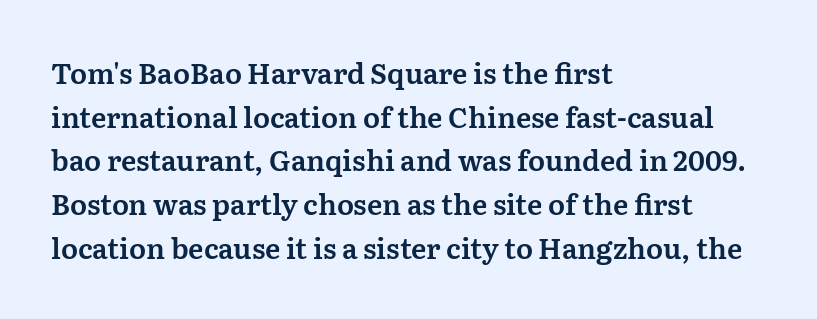
Q: Is the text italic (slanted)? A: No, it is upright.
Q: Is the typeface a serif or a sans-serif typeface? A: Serif.
Q: Is the text underlined? A: No.
Q: How is the paragraph aligned? A: Left-aligned.
Q: Is the spacing between letters normal or unusually wide? A: Normal.
Q: Is the spacing between lines tight, normal or loose? A: Normal.
Q: Width (condensed, normal, or wide)? A: Normal.
Q: Stroke contrast? A: Medium.
Q: x-height? A: Medium.
Q: Monospaced? A: No.
